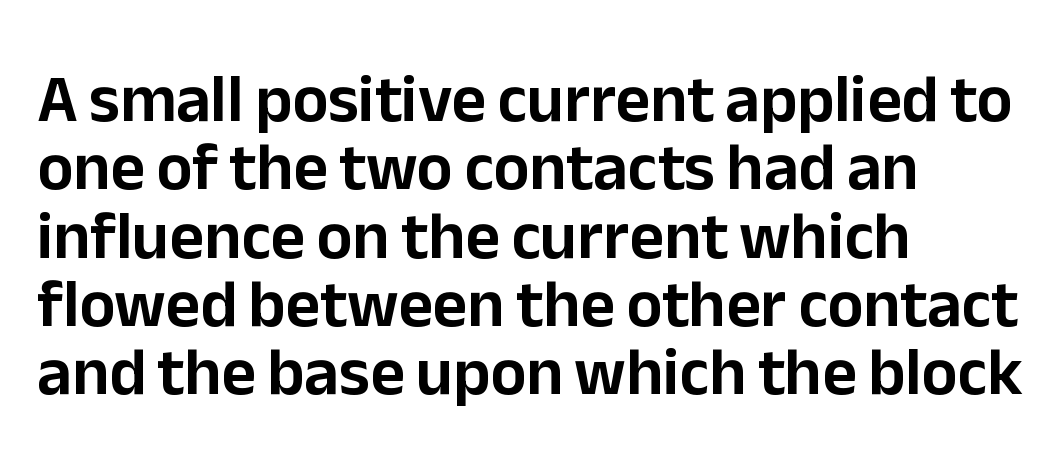
The letterforms sit shoulder to shoulder at normal distance. Classification — sans serif. The space beneath each line is pristine and unruled. In terms of posture, this sample is upright. Line beginnings align vertically; line endings do not.
